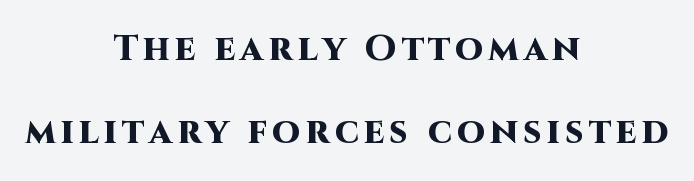
{"serif": "no", "italic": "no", "bold": "yes", "weight": "heavy", "width": "normal", "stroke_contrast": "high", "x_height": "large", "monospaced": "no", "underline": "no", "align": "center", "line_spacing": "loose", "line_spacing_ratio": 2.3, "glyph_px": 36}
